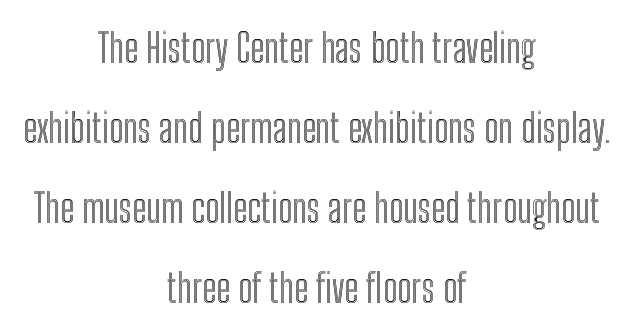
Q: Is the text italic (slanted)? A: No, it is upright.
Q: Is the text underlined? A: No.
Q: How is the paragraph aligned? A: Centered.
Q: Is the spacing between letters normal or unusually wide? A: Normal.
Q: Is the spacing between lines tight, normal or loose? A: Loose.
Q: Width (condensed, normal, or wide)? A: Condensed.
Q: x-height? A: Medium.
Q: Monospaced? A: No.
